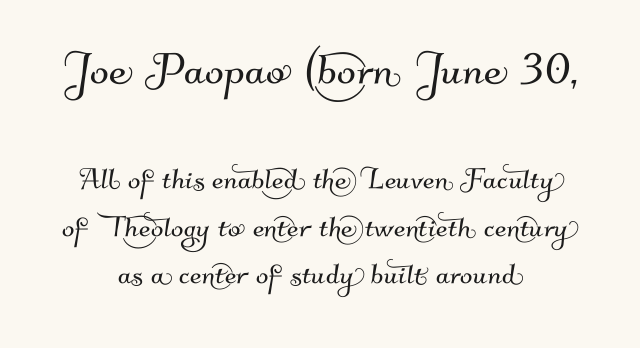
The image shows 56 px sans-serif type; set centered, normal line spacing (1.28x), normal letter spacing, not underlined; the first (top) block is 1.51x larger; medium stroke contrast and a small x-height.
